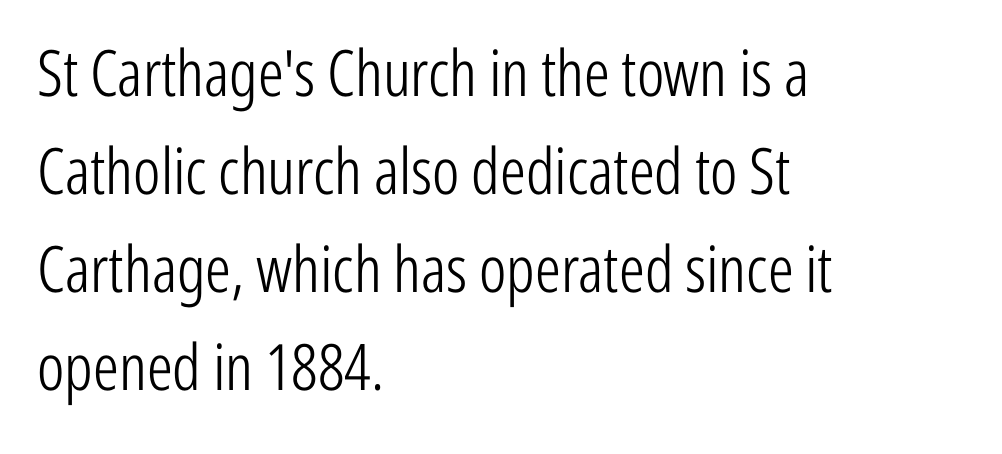
The image shows 64 px light, condensed sans-serif type, upright; set left-aligned, normal line spacing (1.53x), normal letter spacing, not underlined; low stroke contrast and a medium x-height.
